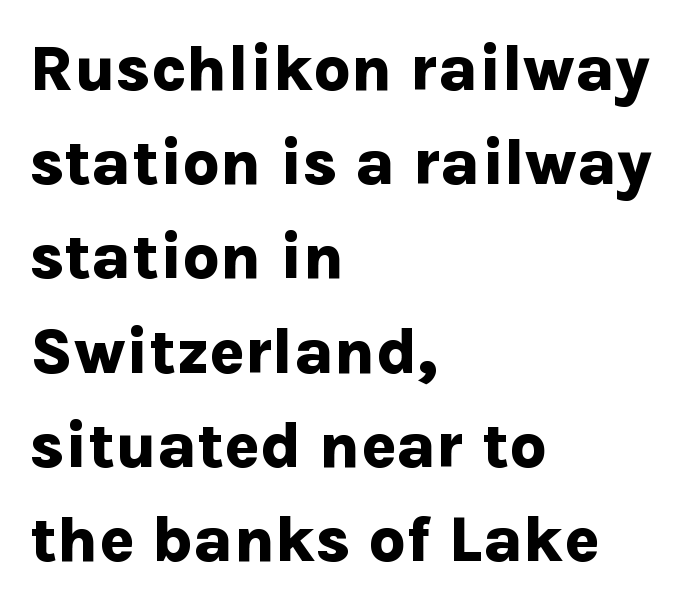
{"serif": "no", "italic": "no", "bold": "yes", "weight": "bold", "width": "normal", "stroke_contrast": "low", "x_height": "medium", "monospaced": "no", "underline": "no", "align": "left", "line_spacing": "normal", "line_spacing_ratio": 1.45, "letter_spacing": "normal", "letter_spacing_em": 0.0, "glyph_px": 65}
